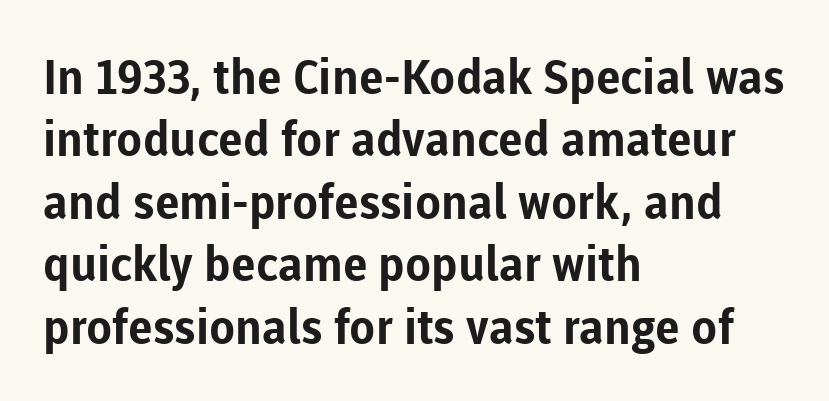
The image shows 48 px bold sans-serif type, upright; set left-aligned, normal line spacing (1.3x), normal letter spacing, not underlined; low stroke contrast and a medium x-height.
